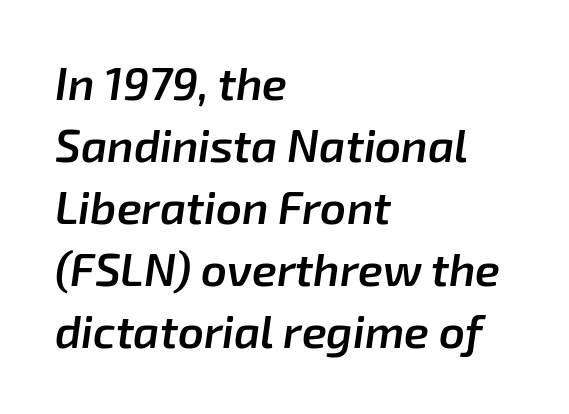
Q: Is the text bold? A: Semi-bold.
Q: Is the text italic (slanted)? A: Yes, it leans right by about 8 degrees.
Q: Is the text underlined? A: No.
Q: How is the paragraph aligned? A: Left-aligned.
Q: Is the spacing between letters normal or unusually wide? A: Normal.
Q: Is the spacing between lines tight, normal or loose? A: Normal.
Q: Width (condensed, normal, or wide)? A: Normal.
Q: Stroke contrast? A: Low.
Q: x-height? A: Medium.
Q: Monospaced? A: No.
